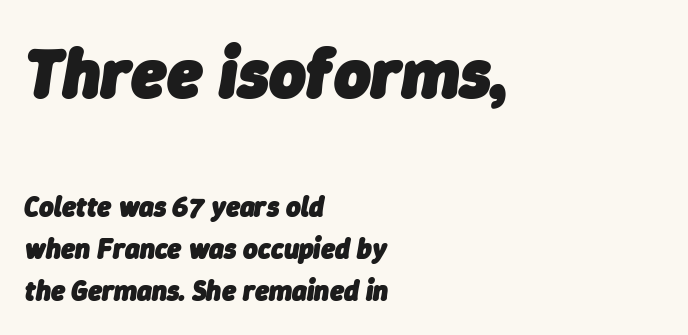
The image shows 70 px heavy type, italic (leaning right); set left-aligned, normal line spacing (1.51x), normal letter spacing, not underlined; the first (top) block is 2.5x larger; low stroke contrast and a medium x-height.
